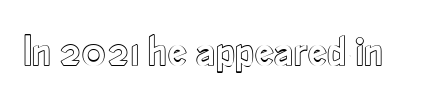
Q: Is the text italic (slanted)? A: No, it is upright.
Q: Is the text underlined? A: No.
Q: Is the spacing between letters normal or unusually wide? A: Normal.
Q: Width (condensed, normal, or wide)? A: Condensed.
Q: x-height? A: Small.
Q: Monospaced? A: No.
